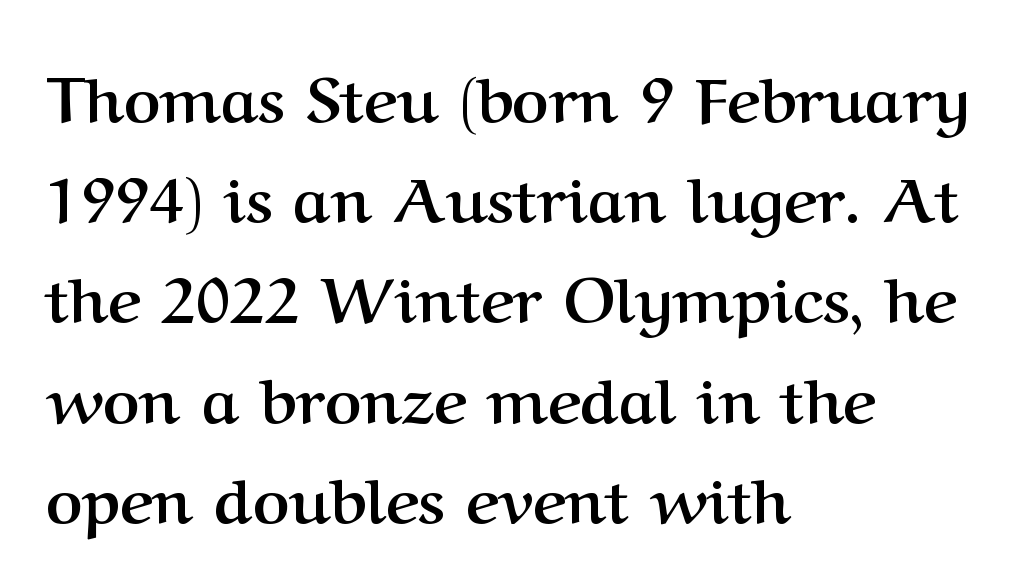
The image shows 63 px semibold serif type, upright; set left-aligned, normal line spacing (1.59x), normal letter spacing, not underlined; medium stroke contrast and a medium x-height.
